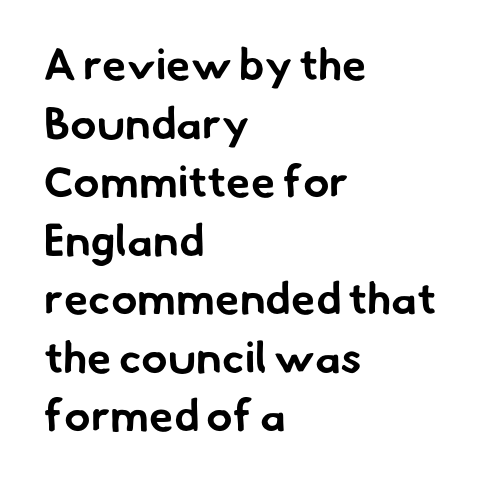
The image shows 44 px bold sans-serif type; set left-aligned, normal line spacing (1.33x), normal letter spacing, not underlined; low stroke contrast and a small x-height.
